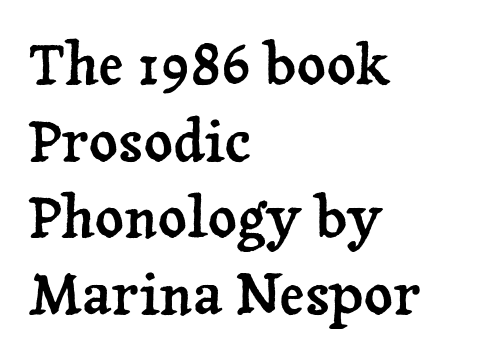
Plain, unruled lines of type. Which margin do the lines hug? The left one — the right edge is uneven. These lines are rendered in a variable-pitch font. Typographically, this falls in the serif category. Tall strokes in this sample are plumb rather than angled. Is there much room between lines? A standard amount, neither cramped nor airy.
